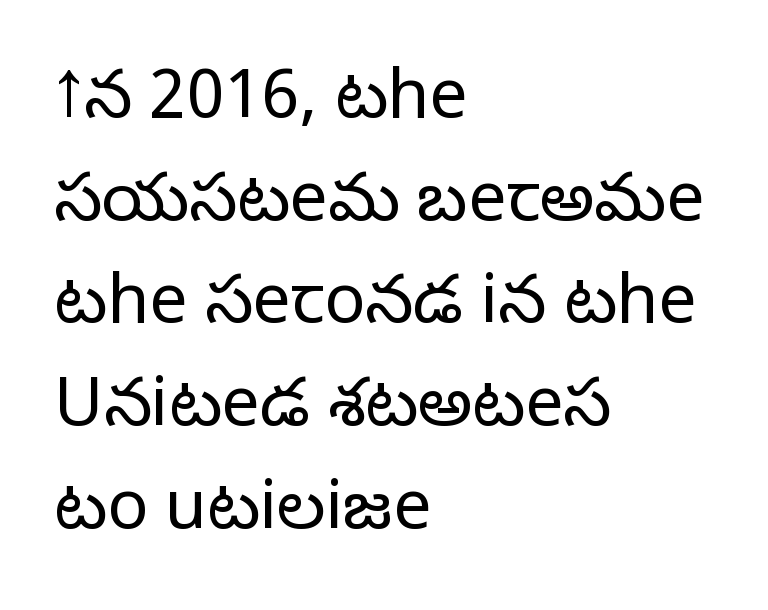
Q: Is the text bold? A: No.
Q: Is the text italic (slanted)? A: No, it is upright.
Q: Is the typeface a serif or a sans-serif typeface? A: Sans-serif.
Q: Is the text underlined? A: No.
Q: How is the paragraph aligned? A: Left-aligned.
Q: Is the spacing between letters normal or unusually wide? A: Normal.
Q: Is the spacing between lines tight, normal or loose? A: Normal.
Q: Width (condensed, normal, or wide)? A: Normal.
Q: Stroke contrast? A: Low.
Q: x-height? A: Medium.
Q: Monospaced? A: No.
